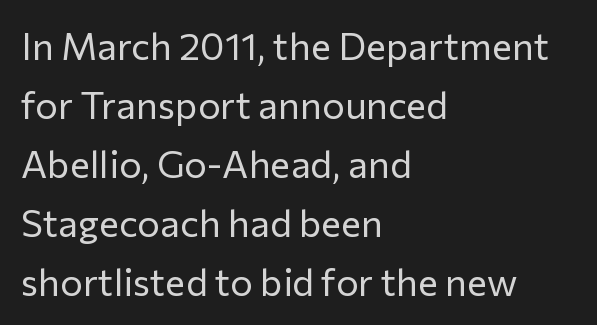
The image shows 38 px regular-weight sans-serif type, upright; set left-aligned, normal line spacing (1.55x), normal letter spacing, not underlined; low stroke contrast and a medium x-height.
